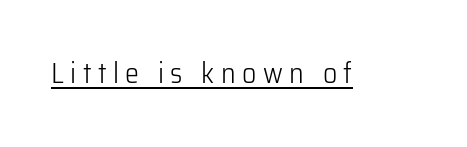
Q: Is the text bold? A: No.
Q: Is the text italic (slanted)? A: No, it is upright.
Q: Is the typeface a serif or a sans-serif typeface? A: Sans-serif.
Q: Is the text underlined? A: Yes.
Q: Is the spacing between letters normal or unusually wide? A: Unusually wide.
Q: Width (condensed, normal, or wide)? A: Normal.
Q: Stroke contrast? A: Low.
Q: x-height? A: Medium.
Q: Monospaced? A: No.
